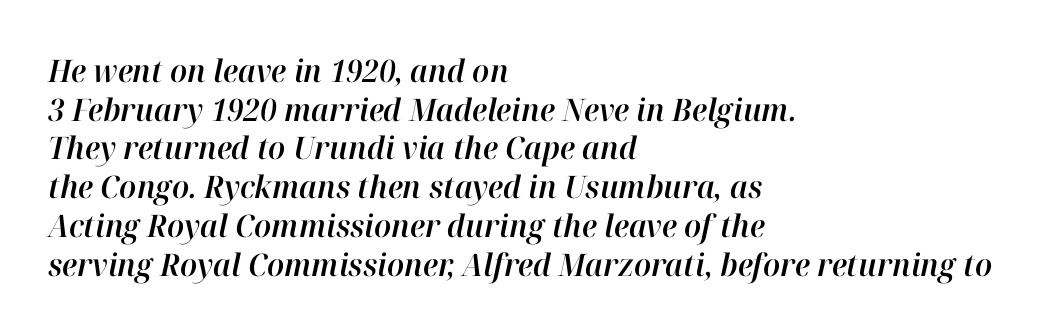
The typography opts for an oblique posture over an upright one. Letters rest on an invisible, unmarked baseline. This block has exactly the height ordinary leading produces. Caption: multi-line text, flush left, ragged right. Here the designer chose a conventional face with non-uniform glyph widths. What stands out about the letter spacing? Nothing — it is the standard amount.
